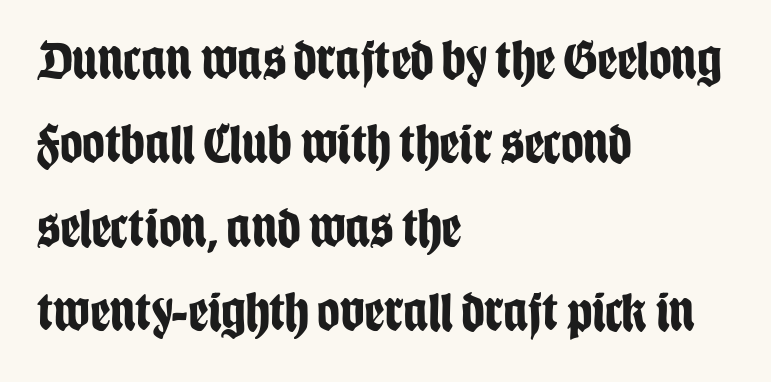
Each line starts at the same left margin while the right side varies. In terms of weight, the rendering is a true, heavy bold. What kind of face is this? One without serifs — a sans. Check under the words: just untouched page. Every character sits straight up, as roman type does.
